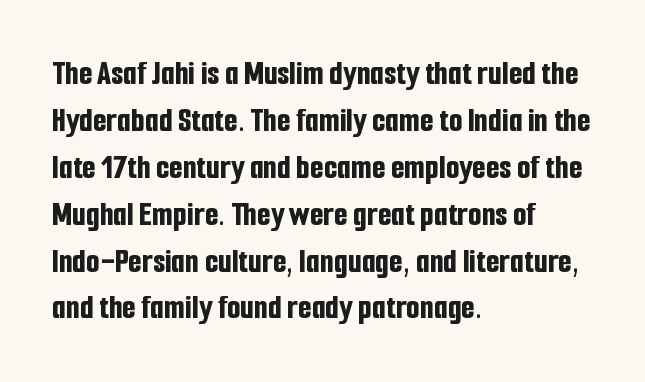
Q: Is the text bold? A: Yes.
Q: Is the text italic (slanted)? A: No, it is upright.
Q: Is the typeface a serif or a sans-serif typeface? A: Sans-serif.
Q: Is the text underlined? A: No.
Q: How is the paragraph aligned? A: Left-aligned.
Q: Is the spacing between letters normal or unusually wide? A: Normal.
Q: Is the spacing between lines tight, normal or loose? A: Normal.
Q: Width (condensed, normal, or wide)? A: Condensed.
Q: Stroke contrast? A: Low.
Q: x-height? A: Medium.
Q: Monospaced? A: No.
